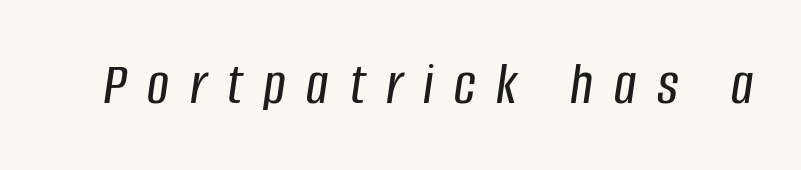
The image shows 61 px condensed type, italic (leaning right); set unusually wide letter spacing (+0.34 em), not underlined; low stroke contrast and a large x-height.
